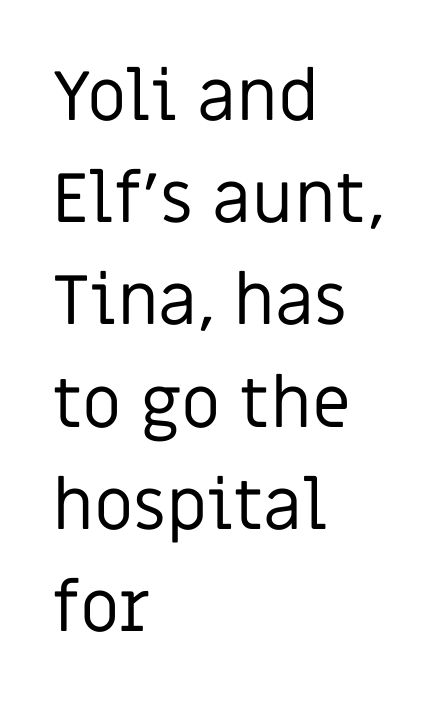
{"serif": "no", "italic": "no", "bold": "no", "weight": "regular", "width": "normal", "stroke_contrast": "low", "x_height": "large", "monospaced": "no", "underline": "no", "align": "left", "line_spacing": "normal", "line_spacing_ratio": 1.46, "letter_spacing": "normal", "letter_spacing_em": 0.0, "glyph_px": 70}
